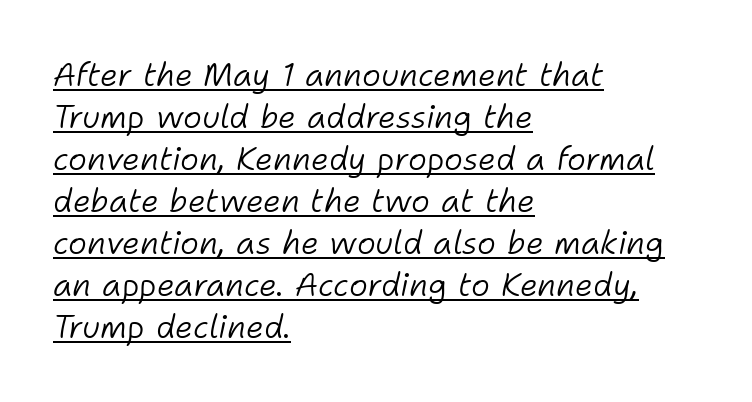
This is not heavy type; no bold has been used. The font's italic variant was chosen for this text. The line-height multiplier appears to be the usual default. Does extra space separate the letters? No, they use regular spacing. Left-aligned paragraph, ragged on the right.
